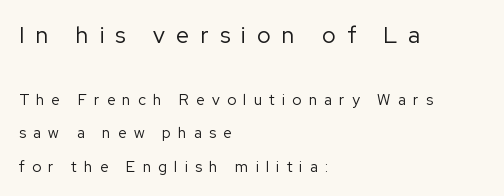
Q: Is the text bold? A: No.
Q: Is the text italic (slanted)? A: No, it is upright.
Q: Is the text underlined? A: No.
Q: How is the paragraph aligned? A: Left-aligned.
Q: Is the spacing between letters normal or unusually wide? A: Unusually wide.
Q: Is the spacing between lines tight, normal or loose? A: Loose.
Q: Which block of text is set in a larger size, the first (top) or the second (bottom)? A: The first (top) one.
